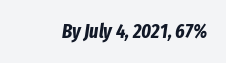
Q: Is the text bold? A: Yes.
Q: Is the text italic (slanted)? A: Yes, it leans right by about 8 degrees.
Q: Is the text underlined? A: No.
Q: Is the spacing between letters normal or unusually wide? A: Normal.
